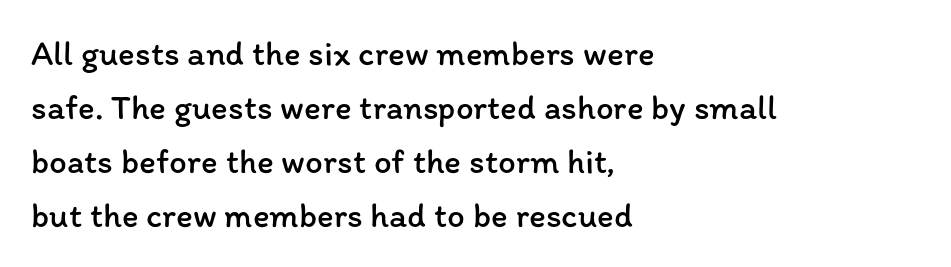
Q: Is the text bold? A: No.
Q: Is the text italic (slanted)? A: No, it is upright.
Q: Is the text underlined? A: No.
Q: How is the paragraph aligned? A: Left-aligned.
Q: Is the spacing between letters normal or unusually wide? A: Normal.
Q: Is the spacing between lines tight, normal or loose? A: Normal.
Q: Width (condensed, normal, or wide)? A: Normal.
Q: Stroke contrast? A: Low.
Q: x-height? A: Medium.
Q: Monospaced? A: No.
